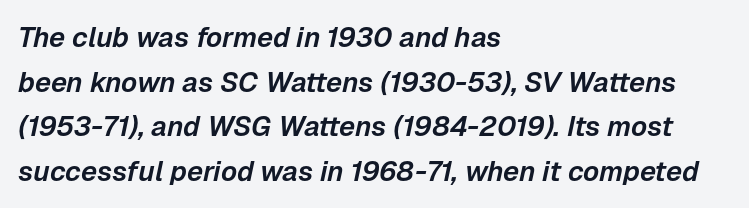
{"italic": "yes", "lean": "right", "slant_degrees": 12, "width": "normal", "stroke_contrast": "low", "x_height": "medium", "monospaced": "no", "underline": "no", "align": "left", "line_spacing": "normal", "line_spacing_ratio": 1.59, "letter_spacing": "normal", "letter_spacing_em": 0.0, "glyph_px": 28}
